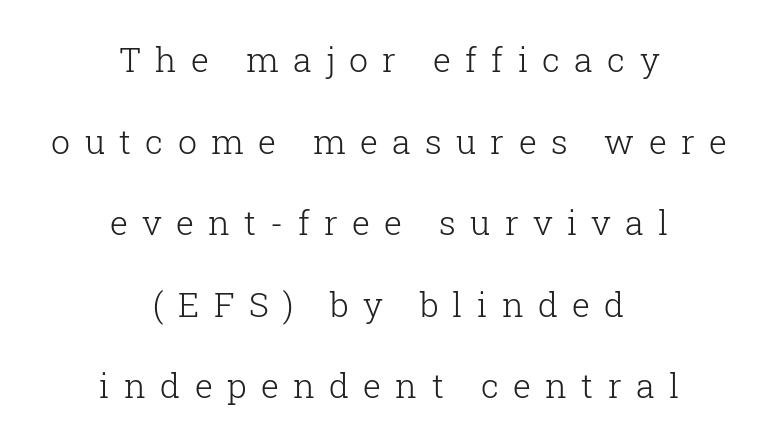
The image shows 34 px light serif type, upright; set centered, loose line spacing (2.4x), unusually wide letter spacing (+0.42 em), not underlined; low stroke contrast and a medium x-height.
